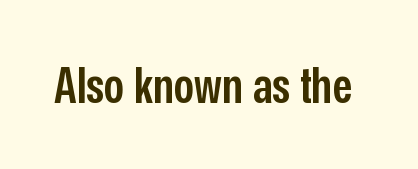
There is no visible air inserted between adjacent glyphs. The sample has been set in demibold, a notch under bold. Quick note: underline off. The rendering uses natural spacing where letterforms have individual widths.
